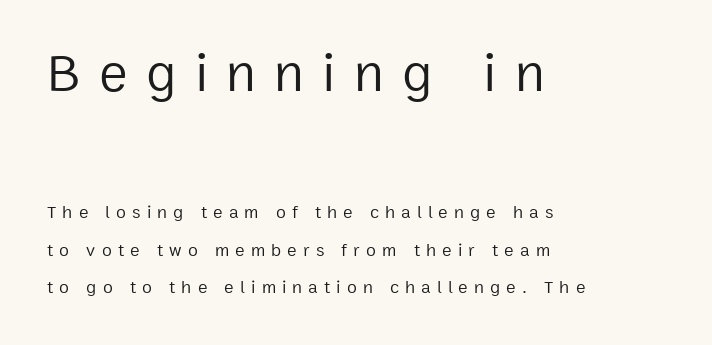
{"serif": "no", "italic": "no", "bold": "no", "weight": "regular", "width": "normal", "stroke_contrast": "low", "x_height": "medium", "monospaced": "no", "underline": "no", "align": "left", "line_spacing": "loose", "line_spacing_ratio": 2.09, "letter_spacing": "wide", "letter_spacing_em": 0.34, "larger_block": "first", "size_ratio": 3.0, "glyph_px": 54}
